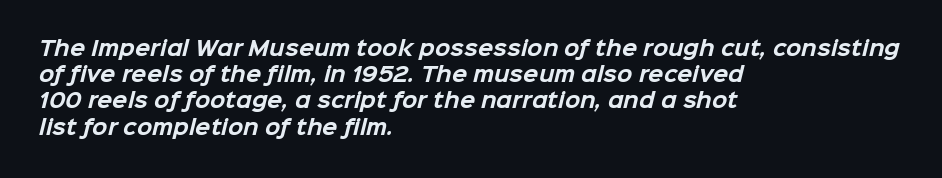
The image shows 20 px bold type; set left-aligned, normal line spacing (1.31x), normal letter spacing, not underlined.
